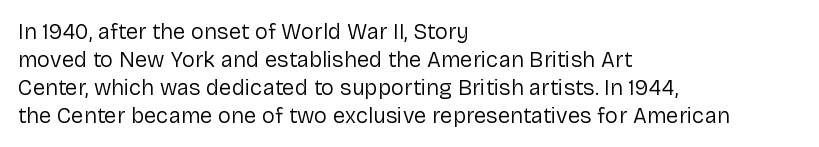
{"italic": "no", "bold": "no", "underline": "no", "align": "left", "line_spacing": "normal", "line_spacing_ratio": 1.27, "letter_spacing": "normal", "letter_spacing_em": 0.0, "glyph_px": 22}
